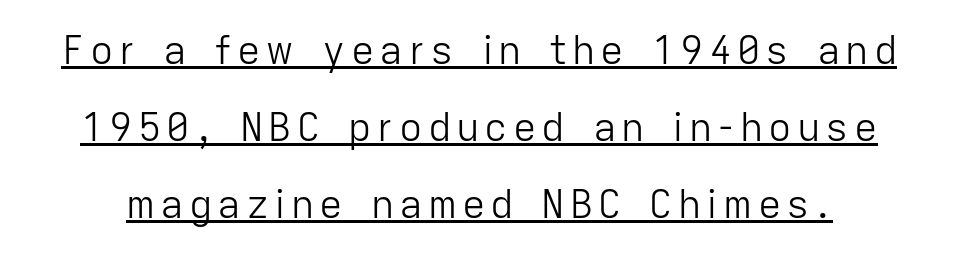
Q: Is the text bold? A: No.
Q: Is the text italic (slanted)? A: No, it is upright.
Q: Is the typeface a serif or a sans-serif typeface? A: Sans-serif.
Q: Is the text underlined? A: Yes.
Q: Is the spacing between lines tight, normal or loose? A: Loose.
Q: Width (condensed, normal, or wide)? A: Normal.
Q: Stroke contrast? A: Low.
Q: x-height? A: Medium.
Q: Monospaced? A: No.
